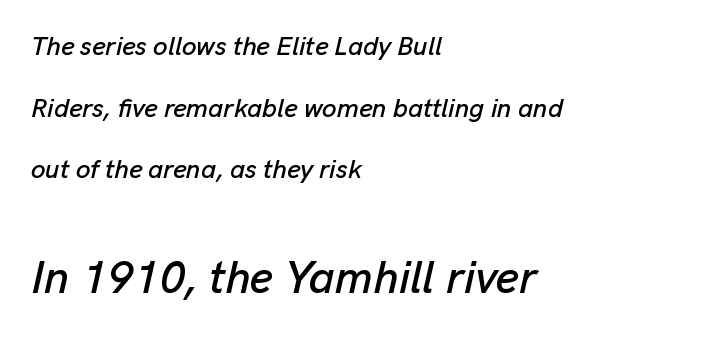
The image shows 45 px text type, italic (leaning right); set left-aligned, loose line spacing (2.37x), normal letter spacing, not underlined; the second (bottom) block is 1.73x larger; low stroke contrast and a medium x-height.
